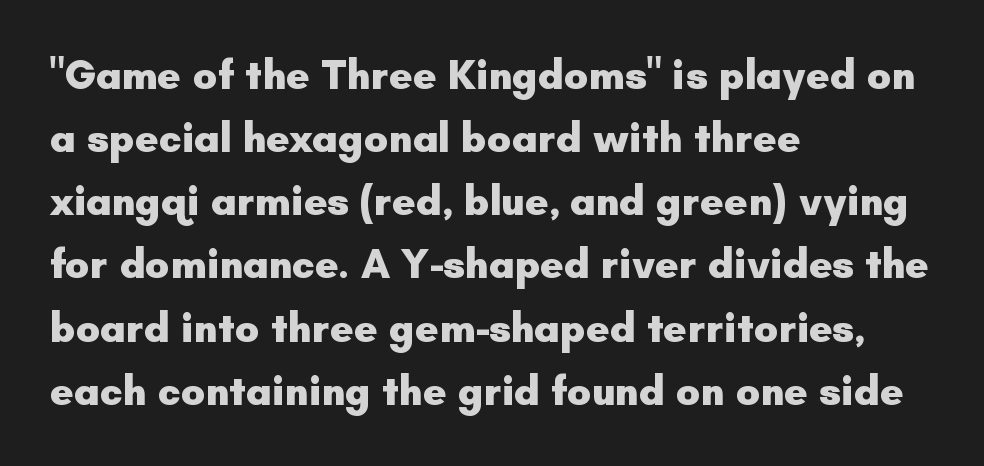
Q: Is the text bold? A: Yes.
Q: Is the text italic (slanted)? A: No, it is upright.
Q: Is the typeface a serif or a sans-serif typeface? A: Sans-serif.
Q: Is the text underlined? A: No.
Q: How is the paragraph aligned? A: Left-aligned.
Q: Is the spacing between letters normal or unusually wide? A: Normal.
Q: Is the spacing between lines tight, normal or loose? A: Normal.
Q: Width (condensed, normal, or wide)? A: Normal.
Q: Stroke contrast? A: Low.
Q: x-height? A: Small.
Q: Monospaced? A: No.
